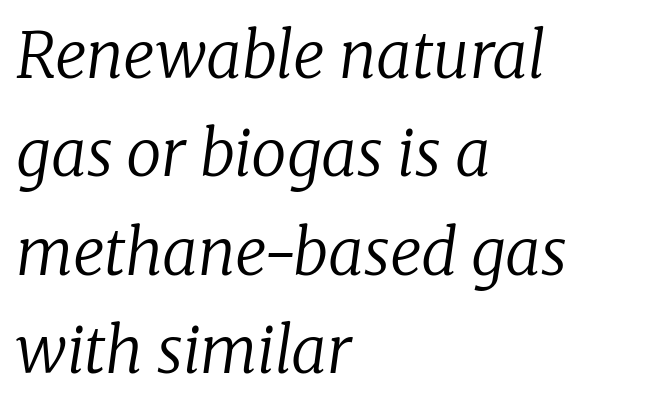
The image shows 63 px regular-weight serif type, italic (leaning right); set left-aligned, normal line spacing (1.56x), normal letter spacing, not underlined; low stroke contrast and a medium x-height.
